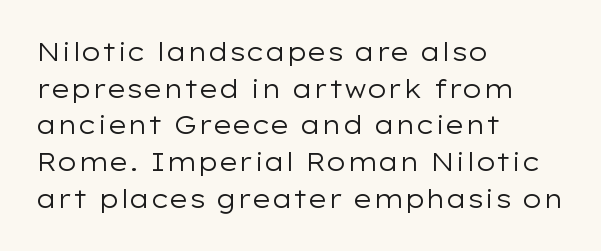
Weight: in the light-to-regular range. In CSS terms this would be text-align: left. The letters stand straight up with perfectly vertical stems. Each new line begins a customary step beneath the previous one. Characters follow at the spacing the type designer built in.
